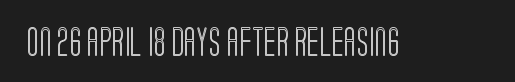
Rule under the text: the space is simply empty. Short note: letters normally spaced. Vertical strokes here are truly vertical. Here the designer chose a conventional face with non-uniform glyph widths.
